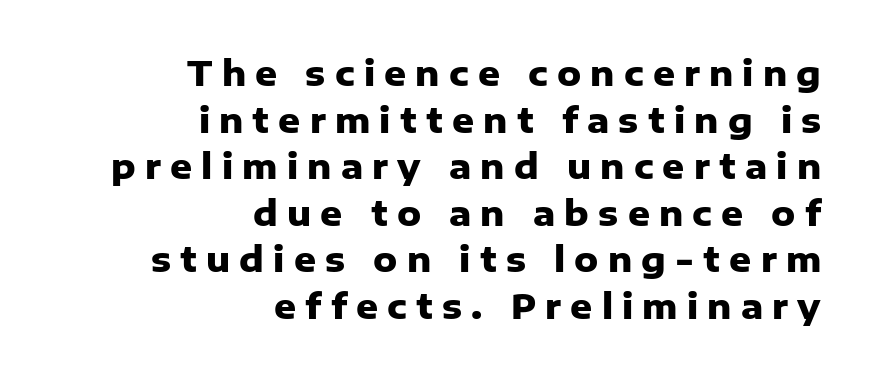
The image shows 34 px heavy sans-serif type, upright; set right-aligned, normal line spacing (1.37x), unusually wide letter spacing (+0.27 em), not underlined; low stroke contrast and a medium x-height.
